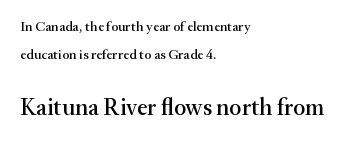
{"italic": "no", "underline": "no", "align": "left", "line_spacing": "loose", "line_spacing_ratio": 2.03, "letter_spacing": "normal", "letter_spacing_em": 0.0, "larger_block": "second", "size_ratio": 1.71, "glyph_px": 24}
